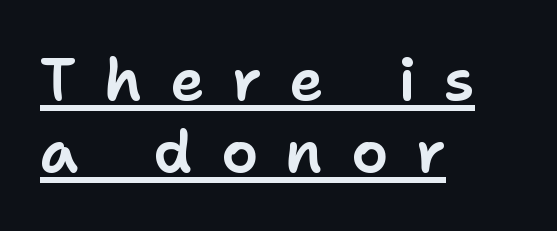
Do the letters lean? They stand straight. This rendering features underlined lettering. The type is letterspaced generously, with wide tracking. Every row of glyphs begins at an identical x-position on the left.
